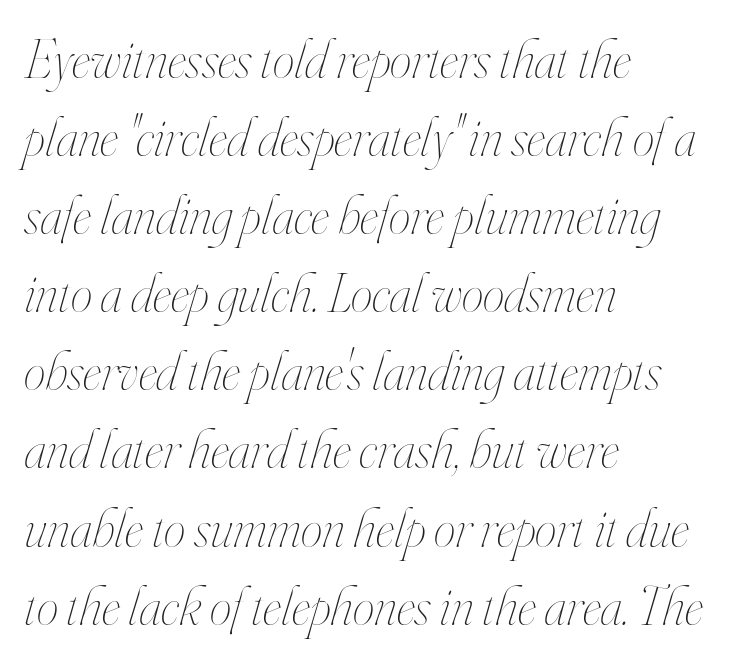
The image shows 55 px thin, condensed type, italic (leaning right); set left-aligned, normal line spacing (1.42x), normal letter spacing, not underlined; high stroke contrast and a small x-height.
